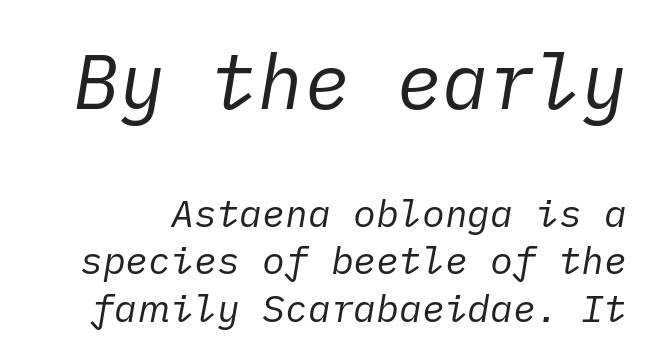
The image shows 77 px regular-weight type, italic (leaning right); set normal line spacing (1.25x), normal letter spacing, not underlined; the first (top) block is 2.03x larger; low stroke contrast and a medium x-height.
